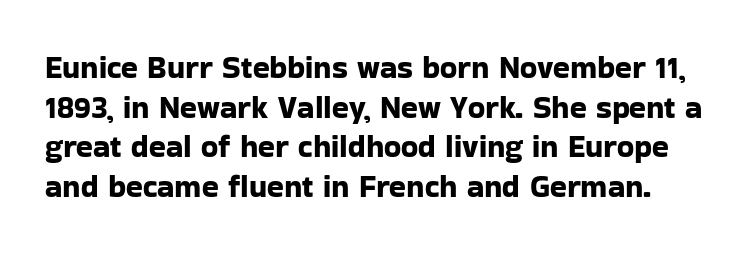
Q: Is the text italic (slanted)? A: No, it is upright.
Q: Is the typeface a serif or a sans-serif typeface? A: Sans-serif.
Q: Is the text underlined? A: No.
Q: Is the spacing between letters normal or unusually wide? A: Normal.
Q: Is the spacing between lines tight, normal or loose? A: Normal.
Q: Width (condensed, normal, or wide)? A: Normal.
Q: Stroke contrast? A: Low.
Q: x-height? A: Medium.
Q: Monospaced? A: No.
